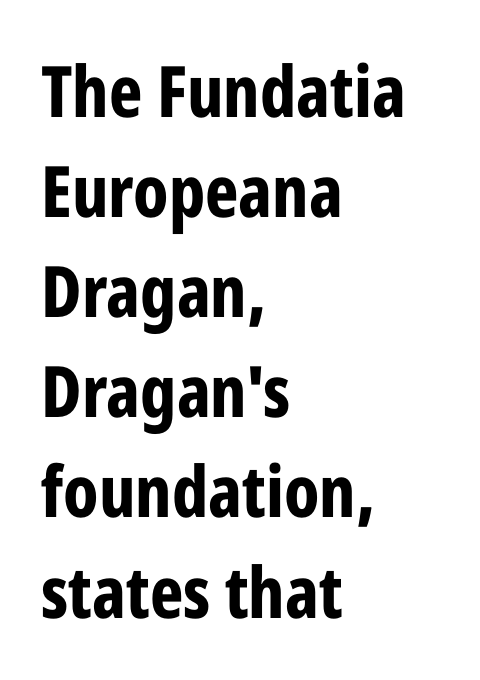
Q: Is the text bold? A: Yes.
Q: Is the text italic (slanted)? A: No, it is upright.
Q: Is the typeface a serif or a sans-serif typeface? A: Sans-serif.
Q: Is the text underlined? A: No.
Q: How is the paragraph aligned? A: Left-aligned.
Q: Is the spacing between letters normal or unusually wide? A: Normal.
Q: Is the spacing between lines tight, normal or loose? A: Normal.
Q: Width (condensed, normal, or wide)? A: Condensed.
Q: Stroke contrast? A: Low.
Q: x-height? A: Medium.
Q: Monospaced? A: No.
